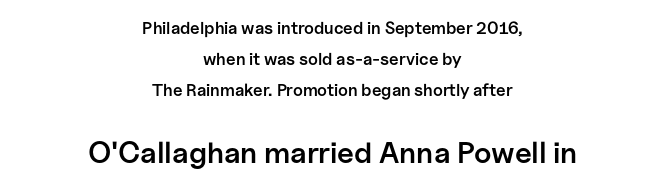
Q: Is the text bold? A: Semi-bold.
Q: Is the text italic (slanted)? A: No, it is upright.
Q: Is the typeface a serif or a sans-serif typeface? A: Sans-serif.
Q: Is the text underlined? A: No.
Q: How is the paragraph aligned? A: Centered.
Q: Is the spacing between letters normal or unusually wide? A: Normal.
Q: Which block of text is set in a larger size, the first (top) or the second (bottom)? A: The second (bottom) one.
Q: Width (condensed, normal, or wide)? A: Normal.
Q: Stroke contrast? A: Low.
Q: x-height? A: Medium.
Q: Monospaced? A: No.
